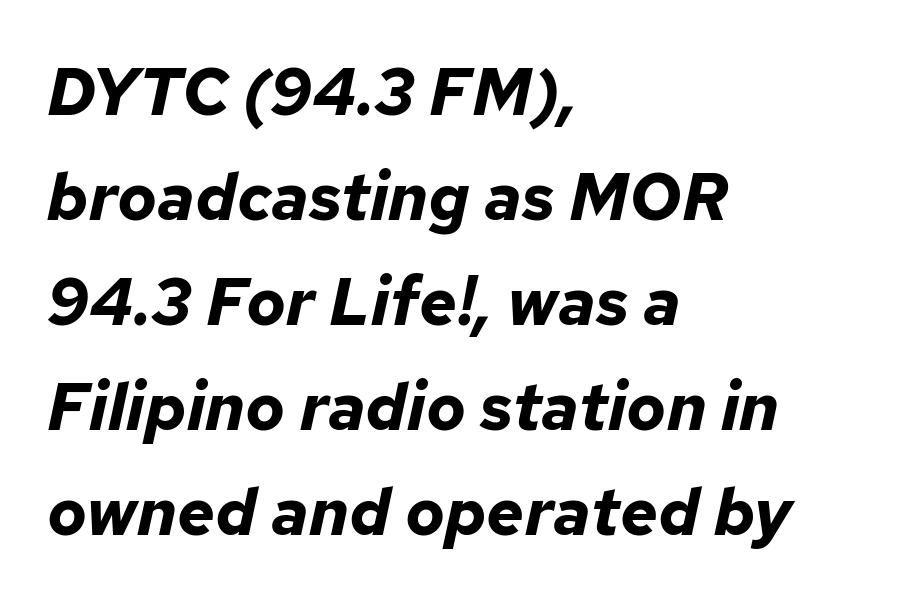
Tracking value appears to be zero — textbook default spacing. What weight is shown? A full bold with thick strokes. The passage shown is not underscored anywhere. Observe the lean: these are italic letterforms. Students, observe: this is what conventionally led text looks like.
